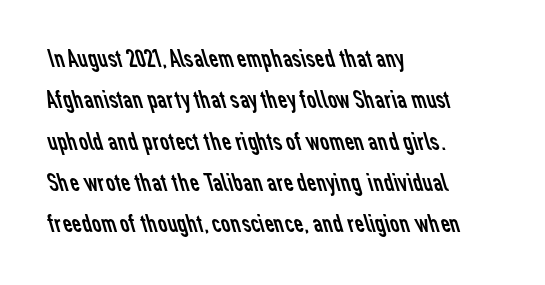
The image shows 26 px text type; set left-aligned, normal line spacing (1.59x), normal letter spacing, not underlined.
